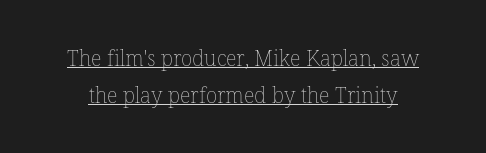
Inter-character spacing is left at the font's built-in metrics. Posture: vertical. Is there an underline? Yes — a line sits under the letters. Caption: face not bold, strokes unweighted.
